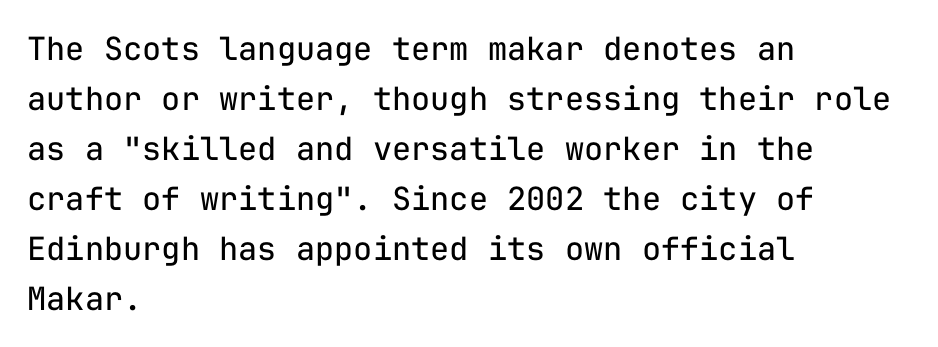
Q: Is the text bold? A: No.
Q: Is the text italic (slanted)? A: No, it is upright.
Q: Is the typeface a serif or a sans-serif typeface? A: Sans-serif.
Q: Is the text underlined? A: No.
Q: How is the paragraph aligned? A: Left-aligned.
Q: Is the spacing between letters normal or unusually wide? A: Normal.
Q: Is the spacing between lines tight, normal or loose? A: Normal.
Q: Width (condensed, normal, or wide)? A: Normal.
Q: Stroke contrast? A: Low.
Q: x-height? A: Medium.
Q: Monospaced? A: Yes.
